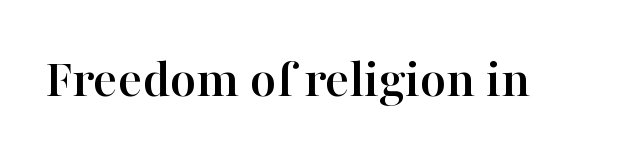
{"serif": "yes", "italic": "no", "width": "normal", "stroke_contrast": "high", "x_height": "medium", "monospaced": "no", "underline": "no", "letter_spacing": "normal", "letter_spacing_em": 0.0, "glyph_px": 57}
